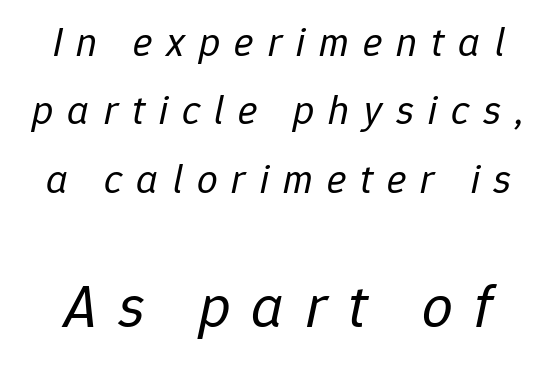
The image shows 61 px regular-weight type, italic (leaning right); set normal line spacing (1.67x), unusually wide letter spacing (+0.34 em), not underlined; the second (bottom) block is 1.49x larger; low stroke contrast and a medium x-height.
